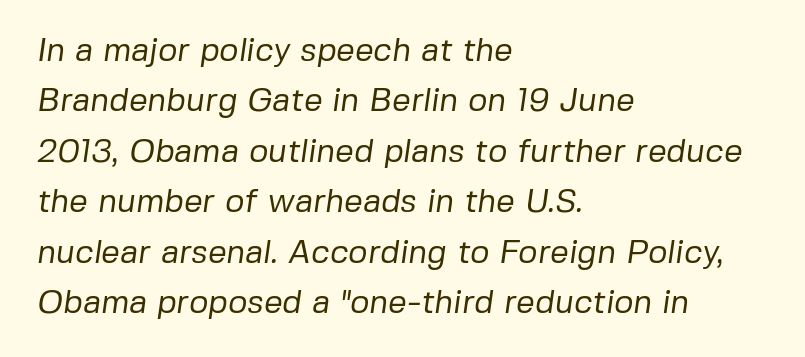
Q: Is the text bold? A: No.
Q: Is the typeface a serif or a sans-serif typeface? A: Sans-serif.
Q: Is the text underlined? A: No.
Q: How is the paragraph aligned? A: Left-aligned.
Q: Is the spacing between letters normal or unusually wide? A: Normal.
Q: Is the spacing between lines tight, normal or loose? A: Normal.
Q: Width (condensed, normal, or wide)? A: Normal.
Q: Stroke contrast? A: Low.
Q: x-height? A: Medium.
Q: Monospaced? A: No.
